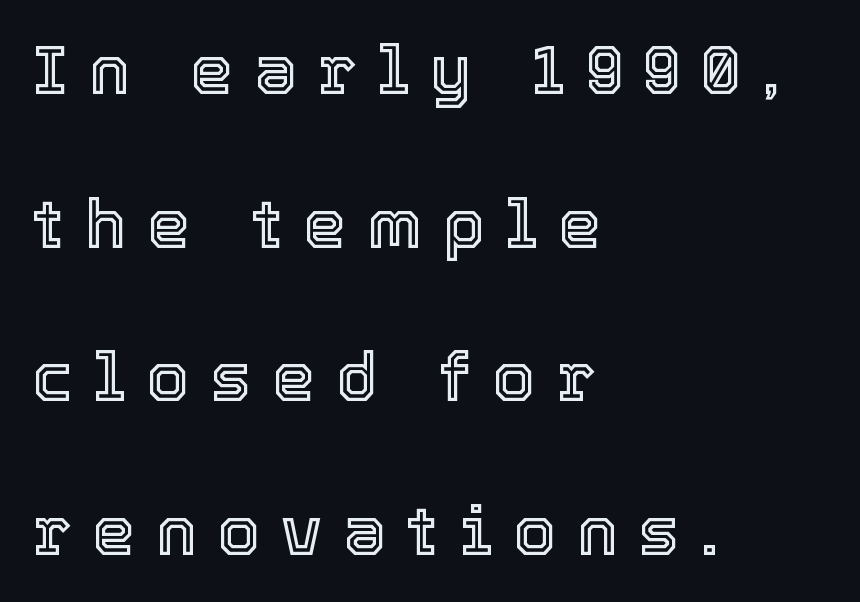
Q: Is the text italic (slanted)? A: No, it is upright.
Q: Is the text underlined? A: No.
Q: How is the paragraph aligned? A: Left-aligned.
Q: Is the spacing between letters normal or unusually wide? A: Unusually wide.
Q: Is the spacing between lines tight, normal or loose? A: Loose.
Q: Width (condensed, normal, or wide)? A: Normal.
Q: x-height? A: Medium.
Q: Monospaced? A: No.
